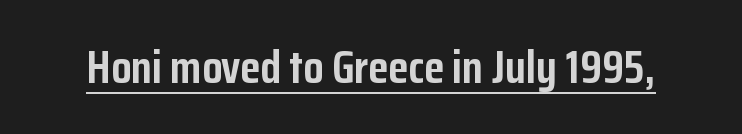
The image shows 46 px semibold, condensed sans-serif type, upright; set normal letter spacing, underlined; low stroke contrast and a medium x-height.
